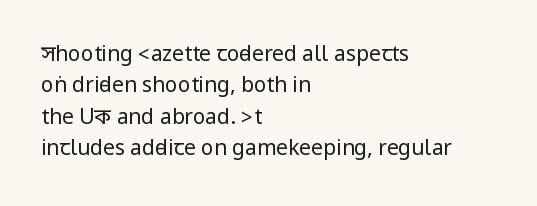
Q: Is the text bold? A: No.
Q: Is the text italic (slanted)? A: No, it is upright.
Q: Is the text underlined? A: No.
Q: How is the paragraph aligned? A: Left-aligned.
Q: Is the spacing between letters normal or unusually wide? A: Normal.
Q: Is the spacing between lines tight, normal or loose? A: Normal.
